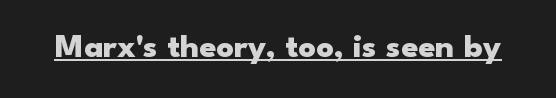
{"serif": "no", "italic": "no", "bold": "yes", "weight": "heavy", "width": "wide", "stroke_contrast": "low", "x_height": "small", "monospaced": "no", "underline": "yes", "letter_spacing": "normal", "letter_spacing_em": 0.0, "glyph_px": 34}
